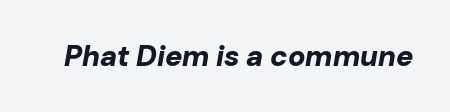
The image shows 29 px bold type, italic (leaning right); set normal letter spacing, not underlined; low stroke contrast and a medium x-height.
